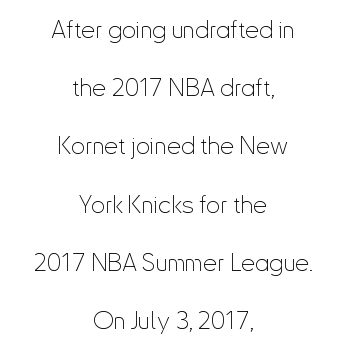
The image shows 25 px text type, upright; set centered, loose line spacing (2.33x), normal letter spacing, not underlined.
